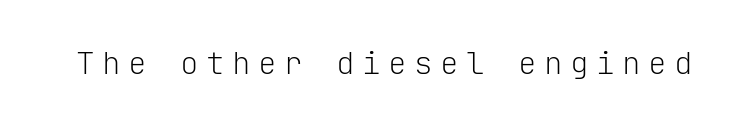
Spacing verdict: monospaced, one width for all characters. The passage shown is typeset with a sans-serif family. Between one letter and the next there's a generous, obvious gap. Stems here are at most as thick as an everyday book face. Italic? Not at all — the glyphs are vertical. Descenders are the only things crossing below the line.
